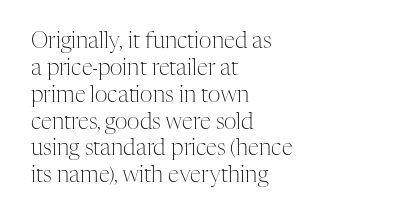
Q: Is the text bold? A: No.
Q: Is the text italic (slanted)? A: No, it is upright.
Q: Is the text underlined? A: No.
Q: How is the paragraph aligned? A: Left-aligned.
Q: Is the spacing between letters normal or unusually wide? A: Normal.
